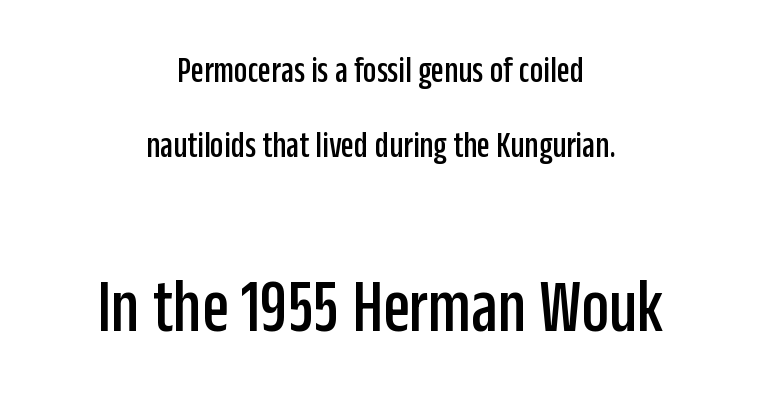
Q: Is the text italic (slanted)? A: No, it is upright.
Q: Is the typeface a serif or a sans-serif typeface? A: Sans-serif.
Q: Is the text underlined? A: No.
Q: How is the paragraph aligned? A: Centered.
Q: Is the spacing between letters normal or unusually wide? A: Normal.
Q: Is the spacing between lines tight, normal or loose? A: Loose.
Q: Which block of text is set in a larger size, the first (top) or the second (bottom)? A: The second (bottom) one.
Q: Width (condensed, normal, or wide)? A: Condensed.
Q: Stroke contrast? A: Low.
Q: x-height? A: Large.
Q: Monospaced? A: No.
